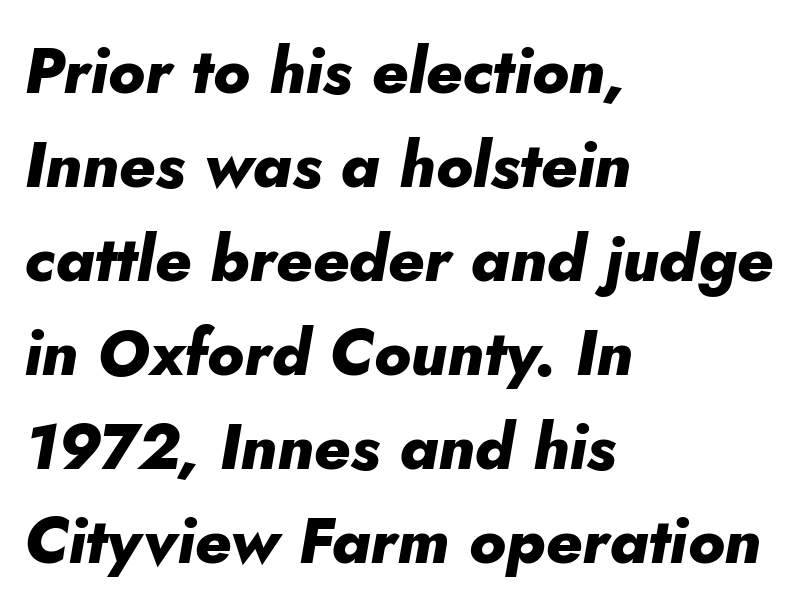
Q: Is the text bold? A: Yes.
Q: Is the text italic (slanted)? A: Yes, it leans right by about 10 degrees.
Q: Is the text underlined? A: No.
Q: How is the paragraph aligned? A: Left-aligned.
Q: Is the spacing between letters normal or unusually wide? A: Normal.
Q: Is the spacing between lines tight, normal or loose? A: Normal.
Q: Width (condensed, normal, or wide)? A: Normal.
Q: Stroke contrast? A: Low.
Q: x-height? A: Small.
Q: Monospaced? A: No.
